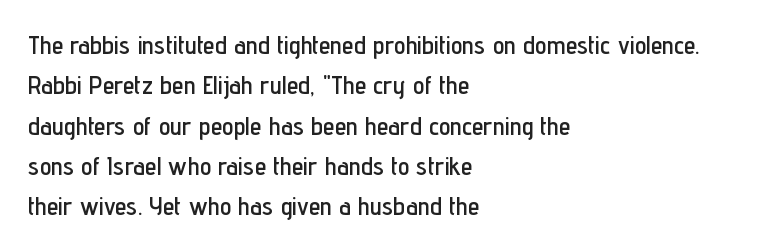
This rendering uses left alignment, leaving the right contour irregular. The vertical gap from one line to the next is medium. The space beneath each line is pristine and unruled. Does extra space separate the letters? No, they use regular spacing. Every character sits straight up, as roman type does.
